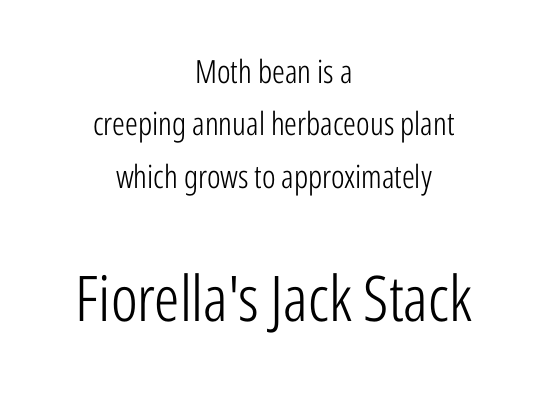
Do the characters align in a grid? No, the font is proportional. Nothing unusual about the tracking: characters are spaced as the font intends. Small over large — that's the arrangement of the two blocks here. The line-height multiplier appears to be the usual default. The rendering shows plain stroke endings on the letterforms — a sans-serif design. Underline: absent.
